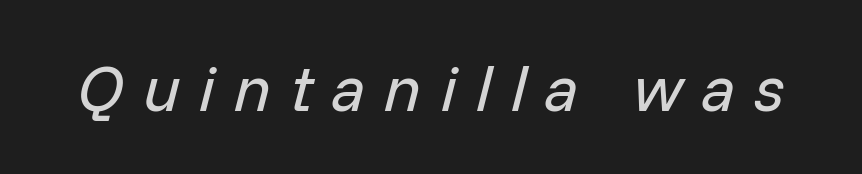
Every character sits at an angle, as italics do. Between one letter and the next there's a generous, obvious gap. Glance below the letters and you will spot only blank space. Weight: regular or lighter.
